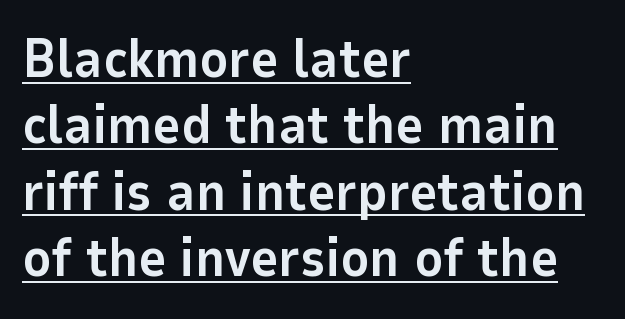
The image shows 54 px bold sans-serif type, upright; set left-aligned, line spacing 1.23x, normal letter spacing, underlined; low stroke contrast and a medium x-height.
